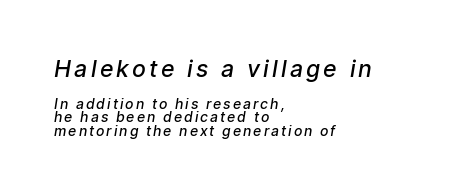
Quick note: underline off. This sample is left-justified, so line endings fall wherever the words run out. Tightly led — the rows are bunched. As a designer I'd log this as weight 600, semibold. Between these two stacked blocks, the higher one wins on size.
